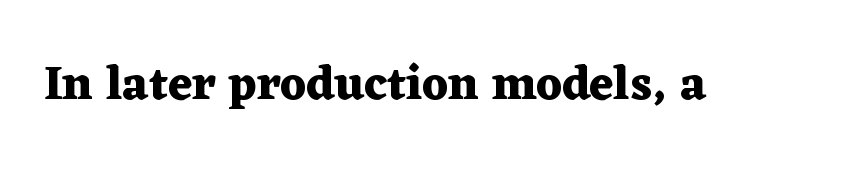
{"serif": "yes", "italic": "no", "bold": "yes", "weight": "heavy", "width": "wide", "stroke_contrast": "medium", "x_height": "medium", "monospaced": "no", "underline": "no", "letter_spacing": "normal", "letter_spacing_em": 0.0, "glyph_px": 48}
